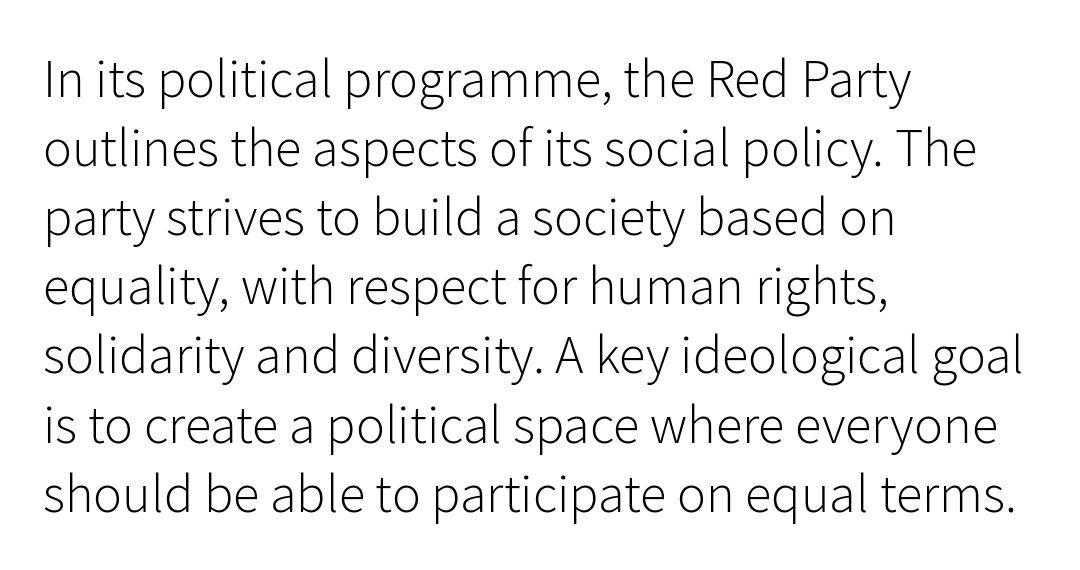
Does the copy run flush right? No — it runs flush left. Short note: letters normally spaced. The type sits square on the baseline with zero lean. This sample has the flowing, uneven cadence of proportional lettering. What's the leading like? Ordinary, nothing unusual. The zone under the glyphs is completely vacant.
